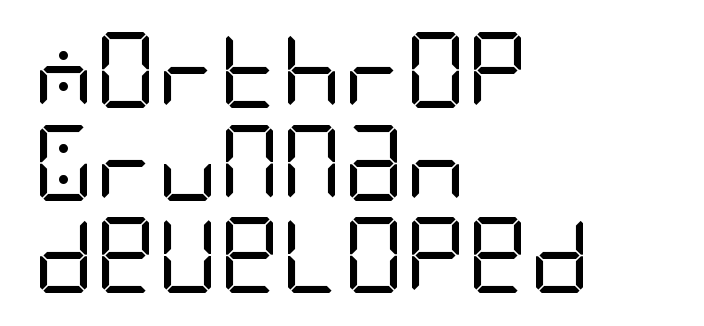
The rendering shows plain stroke endings on the letterforms — a sans-serif design. A bare baseline throughout the passage. Ordinary non-slanted type is in use. Ink coverage per letter is moderate at most. A student would call this left alignment; a typographer would say flush left, rag right. Honestly, the letter spacing is just normal — you wouldn't notice it.
